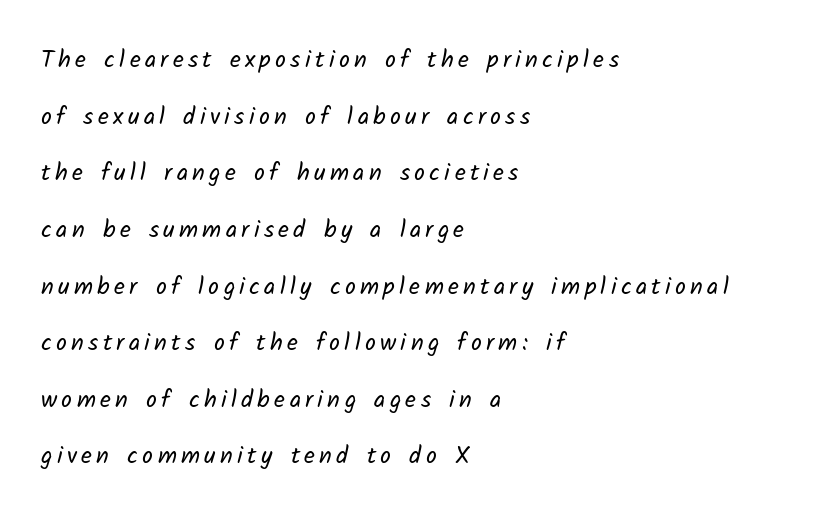
Compared with a typical body face, this is equally light or lighter still. The space directly below the letters is spotless. All the whitespace from short lines collects on the right. The space between consecutive lines is lavish.
